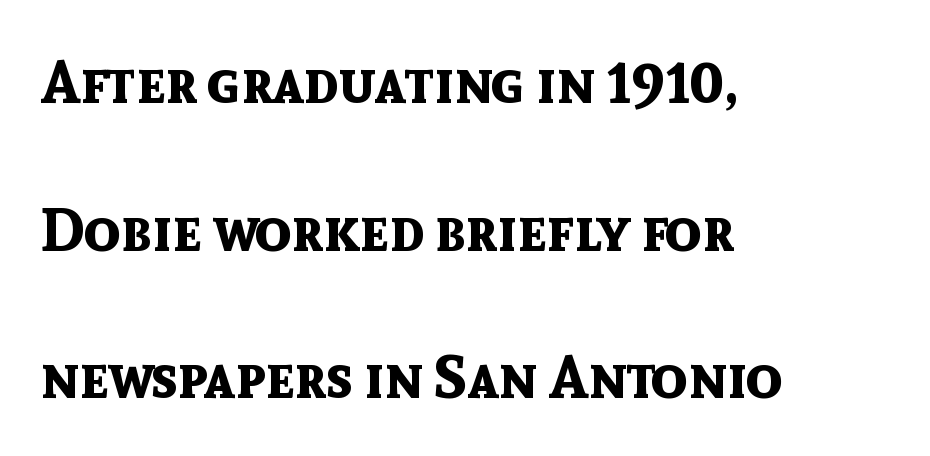
The image shows 60 px bold sans-serif type, upright; set left-aligned, loose line spacing (2.46x), normal letter spacing, not underlined; a medium x-height.
